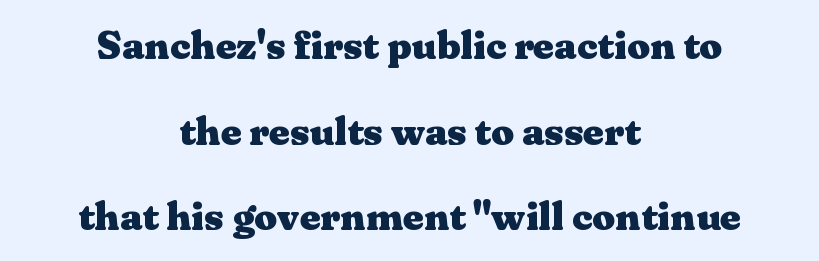
{"serif": "yes", "italic": "no", "bold": "yes", "weight": "heavy", "width": "wide", "stroke_contrast": "medium", "x_height": "medium", "monospaced": "no", "underline": "no", "align": "center", "line_spacing": "loose", "line_spacing_ratio": 2.14, "letter_spacing": "normal", "letter_spacing_em": 0.0, "glyph_px": 40}
